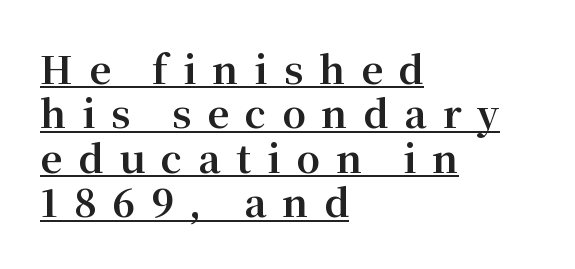
{"serif": "yes", "italic": "no", "bold": "yes", "weight": "bold", "width": "normal", "stroke_contrast": "medium", "x_height": "medium", "monospaced": "no", "underline": "yes", "align": "left", "line_spacing_ratio": 1.17, "letter_spacing": "wide", "letter_spacing_em": 0.42, "glyph_px": 38}
